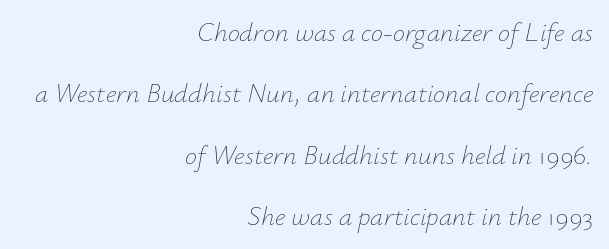
{"italic": "yes", "lean": "right", "slant_degrees": 12, "bold": "no", "underline": "no", "align": "right", "line_spacing": "loose", "line_spacing_ratio": 2.27, "letter_spacing": "normal", "letter_spacing_em": 0.0, "glyph_px": 27}
